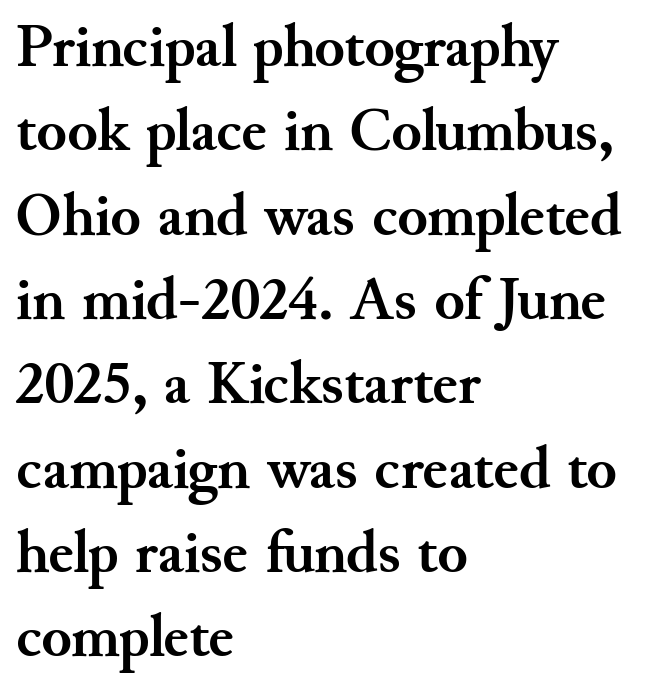
The image shows 62 px semibold serif type, upright; set left-aligned, normal line spacing (1.36x), normal letter spacing, not underlined; medium stroke contrast and a small x-height.
